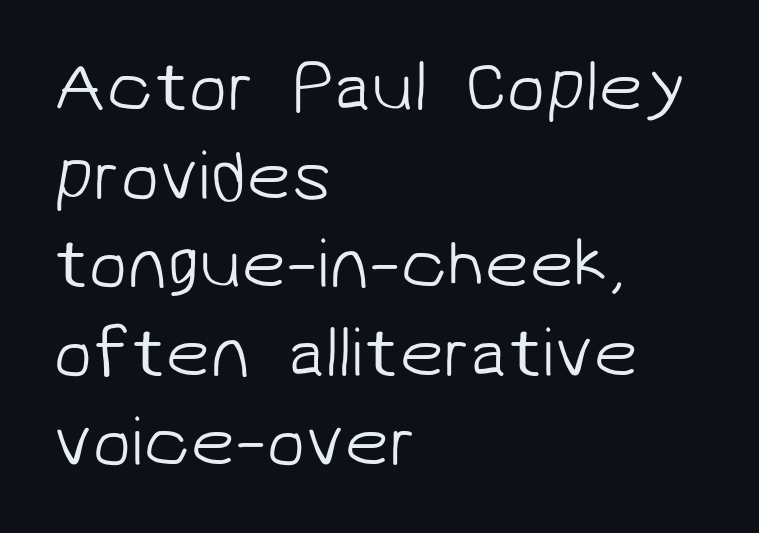
{"serif": "no", "bold": "no", "weight": "light", "width": "normal", "stroke_contrast": "low", "x_height": "medium", "monospaced": "no", "underline": "no", "align": "left", "line_spacing": "normal", "line_spacing_ratio": 1.25, "letter_spacing": "normal", "letter_spacing_em": 0.0, "glyph_px": 71}
